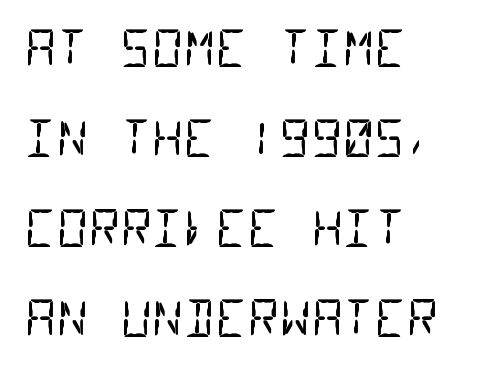
Q: Is the text bold? A: No.
Q: Is the typeface a serif or a sans-serif typeface? A: Sans-serif.
Q: Is the text underlined? A: No.
Q: How is the paragraph aligned? A: Left-aligned.
Q: Is the spacing between letters normal or unusually wide? A: Normal.
Q: Width (condensed, normal, or wide)? A: Condensed.
Q: Stroke contrast? A: Low.
Q: x-height? A: Large.
Q: Monospaced? A: Yes.
